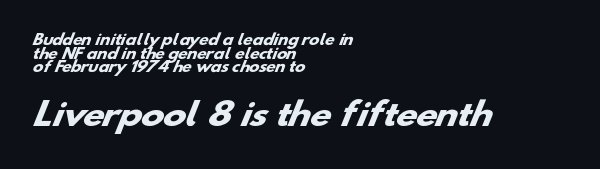
The image shows 31 px heavy, wide sans-serif type; set left-aligned, tight line spacing (0.97x), normal letter spacing, not underlined; the second (bottom) block is 2.21x larger; low stroke contrast and a small x-height.
